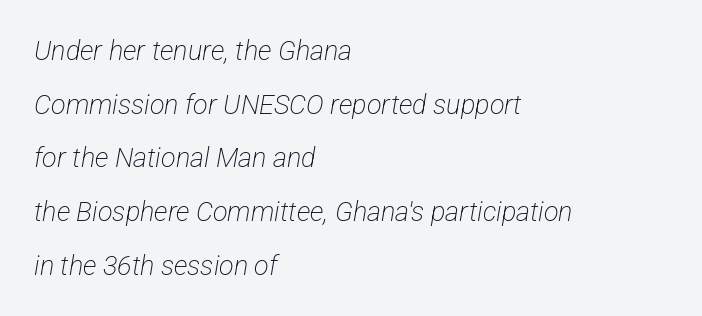
Plain, unruled lines of type. The cut favours lightness, reaching ordinary text weight at its darkest. Spacing between characters is what you'd get straight out of the box. You could fit nearly another row in the gap between these rows.
